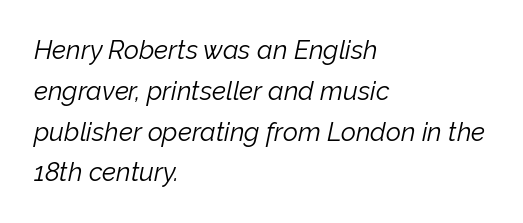
{"italic": "yes", "lean": "right", "slant_degrees": 12, "bold": "no", "underline": "no", "align": "left", "line_spacing": "normal", "line_spacing_ratio": 1.57, "letter_spacing": "normal", "letter_spacing_em": 0.0, "glyph_px": 26}
